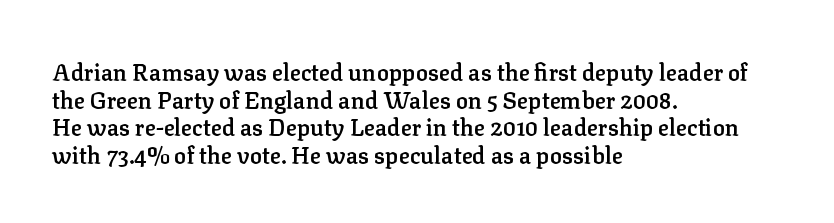
The image shows 23 px text type, upright; set left-aligned, line spacing 1.2x, normal letter spacing, not underlined.
